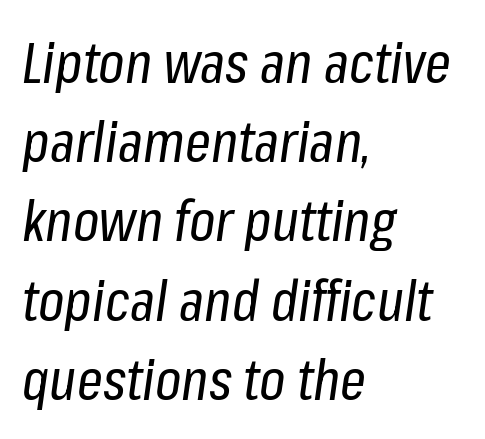
The image shows 57 px regular-weight, condensed type, italic (leaning right); set left-aligned, normal line spacing (1.39x), normal letter spacing, not underlined; low stroke contrast and a medium x-height.
